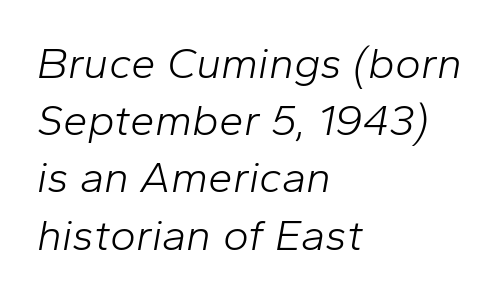
What stands out about the letter spacing? Nothing — it is the standard amount. The passage shown is not bold in any degree. These lines are set flush left with a ragged right edge. Quick note: italic. You could not count columns in this text — the font is proportionally spaced. Baseline-to-baseline distance is the conventional proportion of letter height.
